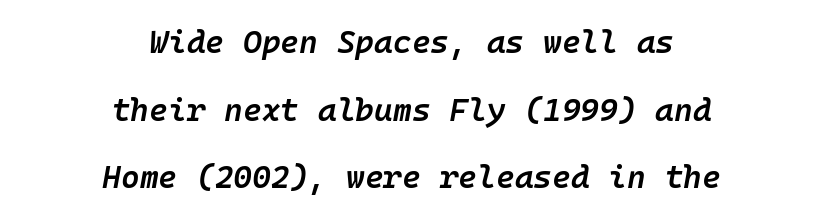
The lines are spread far apart with generous leading. The passage shown leans; its letterforms are oblique. Centered paragraph, ragged on both sides. Weight: semibold (demi). Beneath every word, the page is bare. Between one letter and the next there's only the usual sliver of space.
